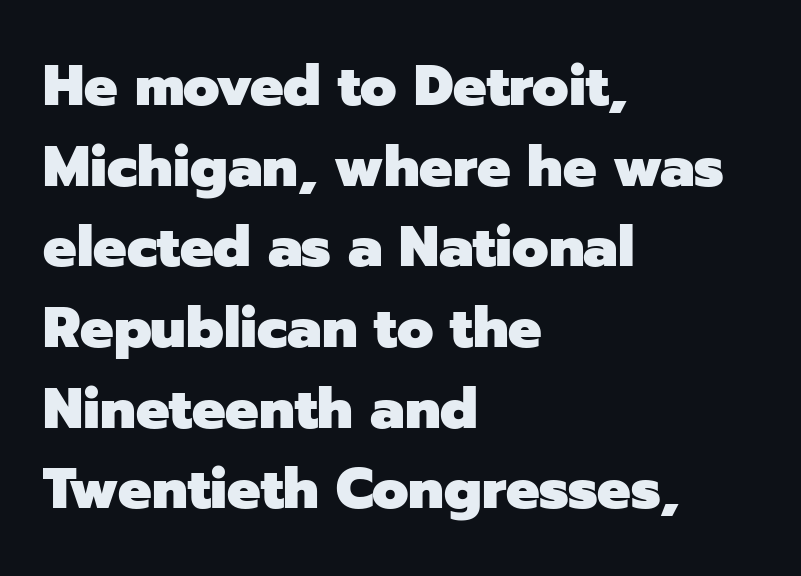
Tall strokes in this sample are plumb rather than angled. Does the leading feel generous? No, just average. Tracking here is standard; glyphs follow each other at the usual distance. You could not count columns in this text — the font is proportionally spaced.
